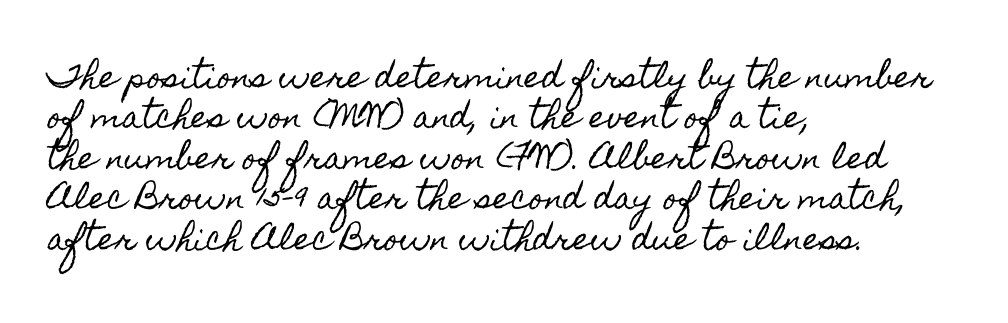
The vertical gap from one line to the next is medium. Is the letter spacing exaggerated? No — it looks like the ordinary default. Note the varied advance widths — an 'i' is clearly narrower than an 'm'. Bare-footed words on every line.
